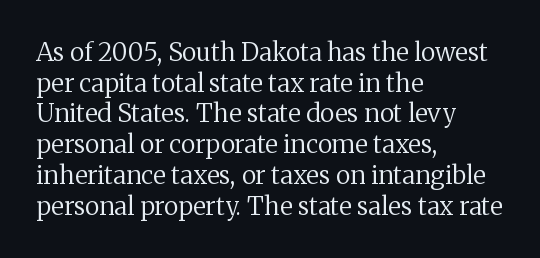
Q: Is the text bold? A: No.
Q: Is the text italic (slanted)? A: No, it is upright.
Q: Is the text underlined? A: No.
Q: How is the paragraph aligned? A: Left-aligned.
Q: Is the spacing between letters normal or unusually wide? A: Normal.
